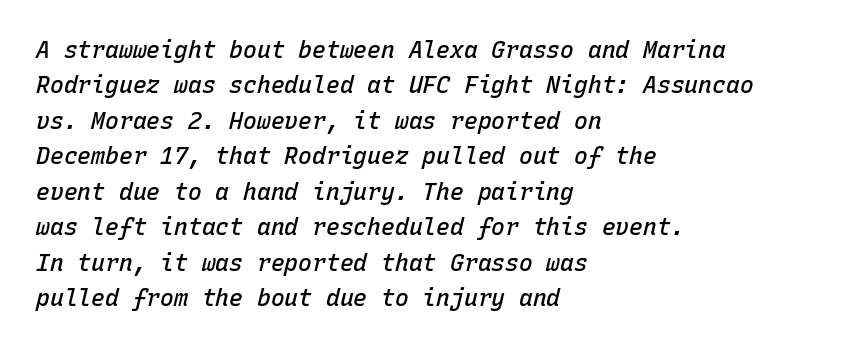
Q: Is the text bold? A: Semi-bold.
Q: Is the text italic (slanted)? A: Yes, it leans right by about 15 degrees.
Q: Is the text underlined? A: No.
Q: How is the paragraph aligned? A: Left-aligned.
Q: Is the spacing between letters normal or unusually wide? A: Normal.
Q: Is the spacing between lines tight, normal or loose? A: Normal.
